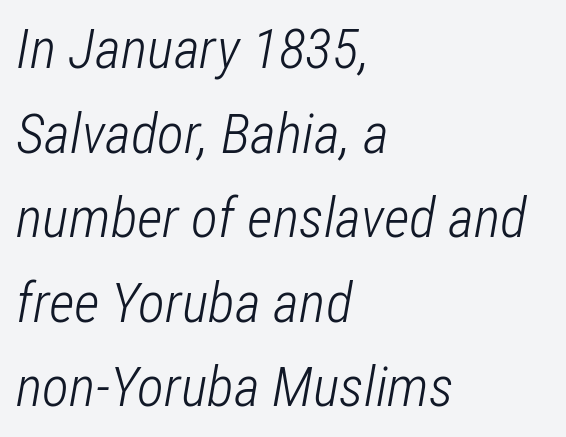
{"italic": "yes", "lean": "right", "slant_degrees": 12, "bold": "no", "weight": "light", "width": "condensed", "stroke_contrast": "low", "x_height": "medium", "monospaced": "no", "underline": "no", "align": "left", "line_spacing": "normal", "line_spacing_ratio": 1.51, "letter_spacing": "normal", "letter_spacing_em": 0.0, "glyph_px": 56}
